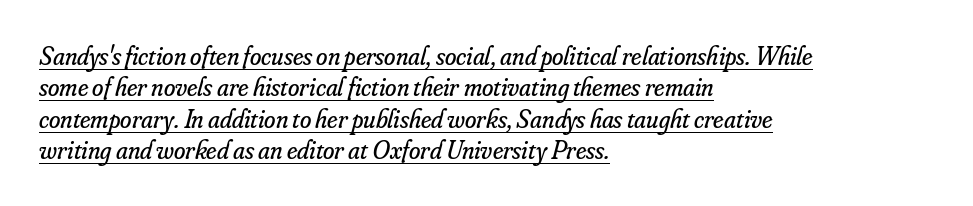
Students, note that the glyphs here touch the page at normal intervals. Stems here are at most as thick as an everyday book face. Beneath each row of characters lies a ruled line. Is the block centered? No — it sits flush against the left margin. In terms of posture, this sample is oblique.
